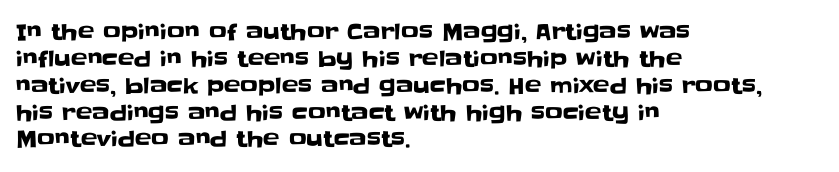
Q: Is the text italic (slanted)? A: No, it is upright.
Q: Is the text underlined? A: No.
Q: How is the paragraph aligned? A: Left-aligned.
Q: Is the spacing between letters normal or unusually wide? A: Normal.
